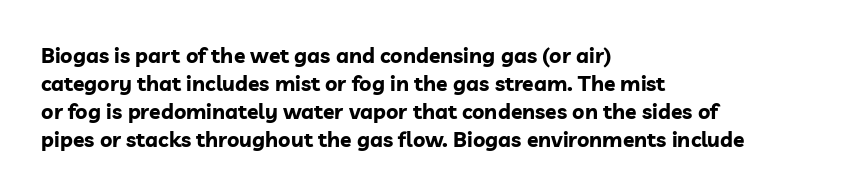
Q: Is the text bold? A: Yes.
Q: Is the text italic (slanted)? A: No, it is upright.
Q: Is the text underlined? A: No.
Q: How is the paragraph aligned? A: Left-aligned.
Q: Is the spacing between letters normal or unusually wide? A: Normal.
Q: Is the spacing between lines tight, normal or loose? A: Normal.
